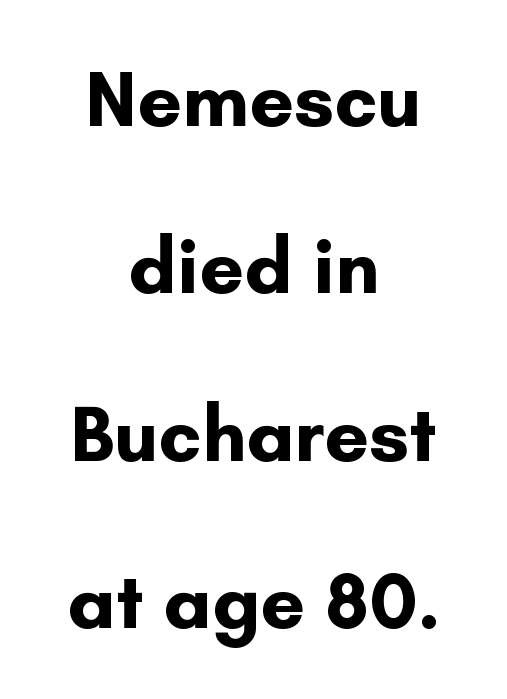
{"serif": "no", "italic": "no", "bold": "yes", "weight": "bold", "width": "normal", "stroke_contrast": "low", "x_height": "small", "monospaced": "no", "underline": "no", "align": "center", "line_spacing": "loose", "line_spacing_ratio": 2.12, "letter_spacing": "normal", "letter_spacing_em": 0.0, "glyph_px": 79}
